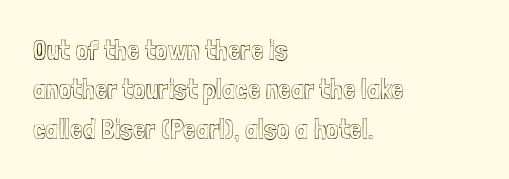
Reading down the block, your eye returns to a fixed left position each line. Proportional: the letters do not fall into vertical columns. This sample uses an upright cut, with every glyph sitting square on the baseline. Check the space under the baseline: it is left empty. If you measured baseline to baseline, you'd find a middling distance.
